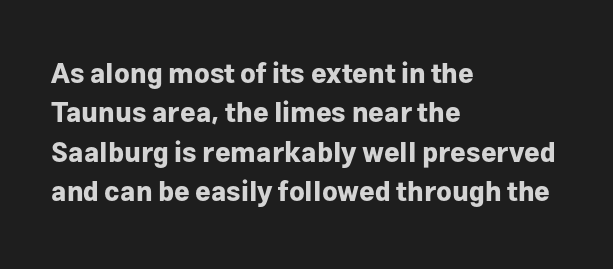
{"italic": "no", "bold": "yes", "underline": "no", "align": "left", "line_spacing": "normal", "line_spacing_ratio": 1.46, "letter_spacing": "normal", "letter_spacing_em": 0.0, "glyph_px": 27}
